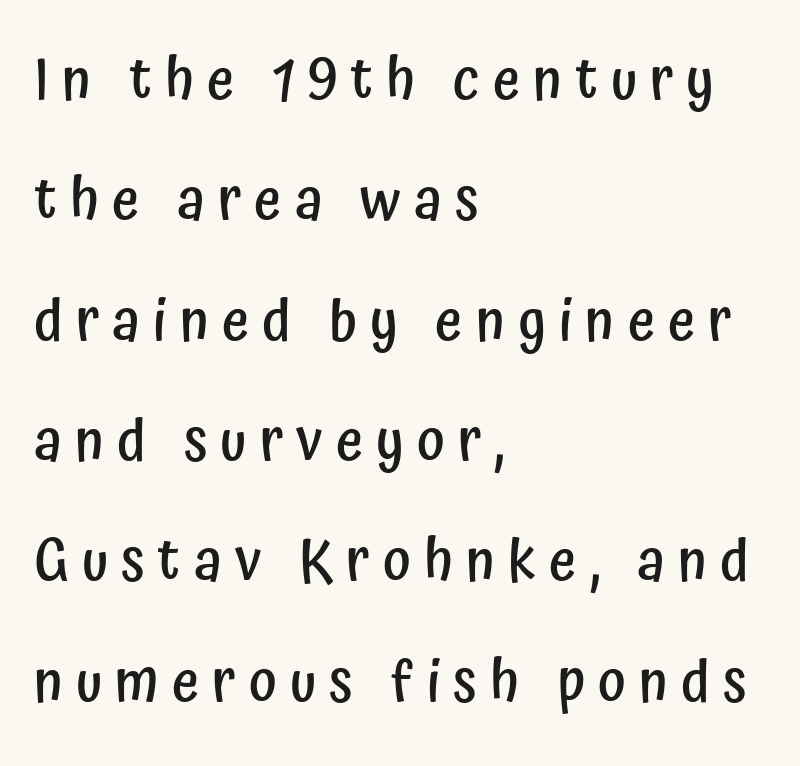
Reading down the column, the eye jumps a long way to each next line. Serifs: no, the terminals of the letterforms are clean. No word sits above an underline. The letters advance in unequal steps, a hallmark of proportional type. Honestly, the letter spacing is so wide it's the main thing you notice.
